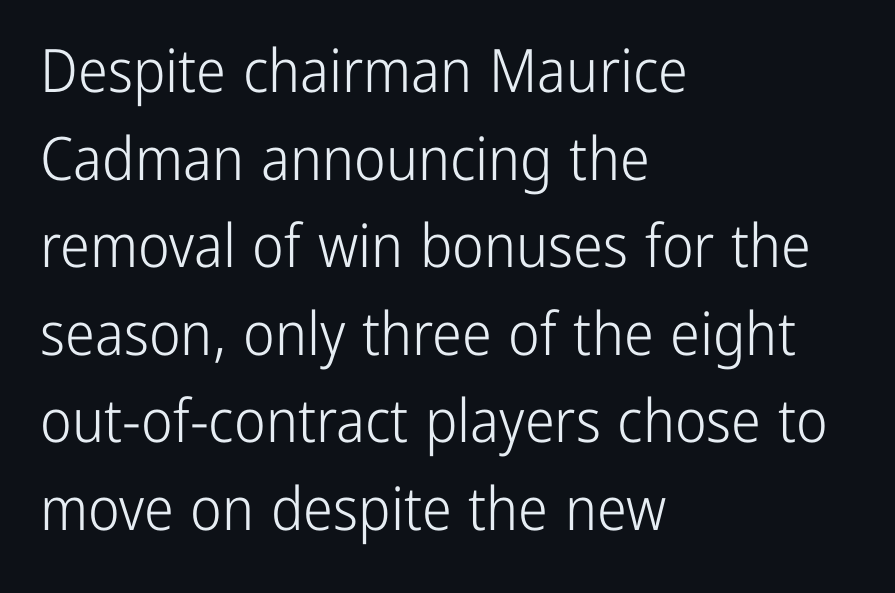
{"serif": "no", "italic": "no", "bold": "no", "weight": "light", "width": "condensed", "stroke_contrast": "low", "x_height": "medium", "monospaced": "no", "underline": "no", "align": "left", "line_spacing": "normal", "line_spacing_ratio": 1.46, "letter_spacing": "normal", "letter_spacing_em": 0.0, "glyph_px": 60}
